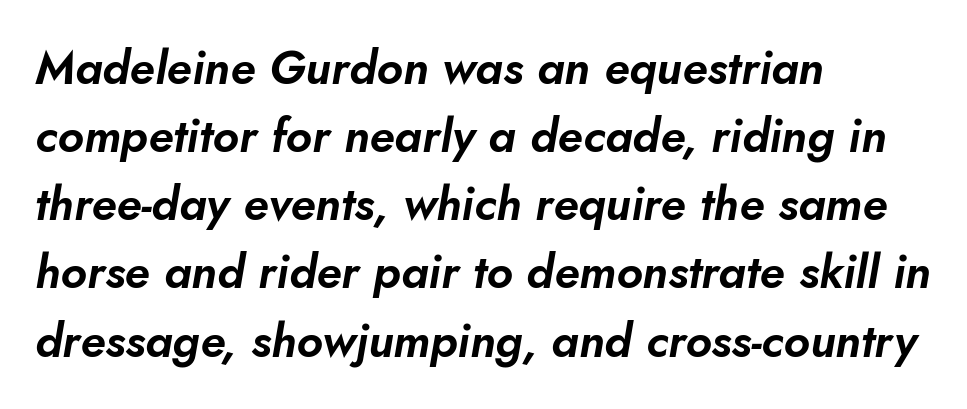
Q: Is the text italic (slanted)? A: Yes, it leans right by about 10 degrees.
Q: Is the text underlined? A: No.
Q: How is the paragraph aligned? A: Left-aligned.
Q: Is the spacing between letters normal or unusually wide? A: Normal.
Q: Is the spacing between lines tight, normal or loose? A: Normal.
Q: Width (condensed, normal, or wide)? A: Normal.
Q: Stroke contrast? A: Low.
Q: x-height? A: Small.
Q: Monospaced? A: No.
